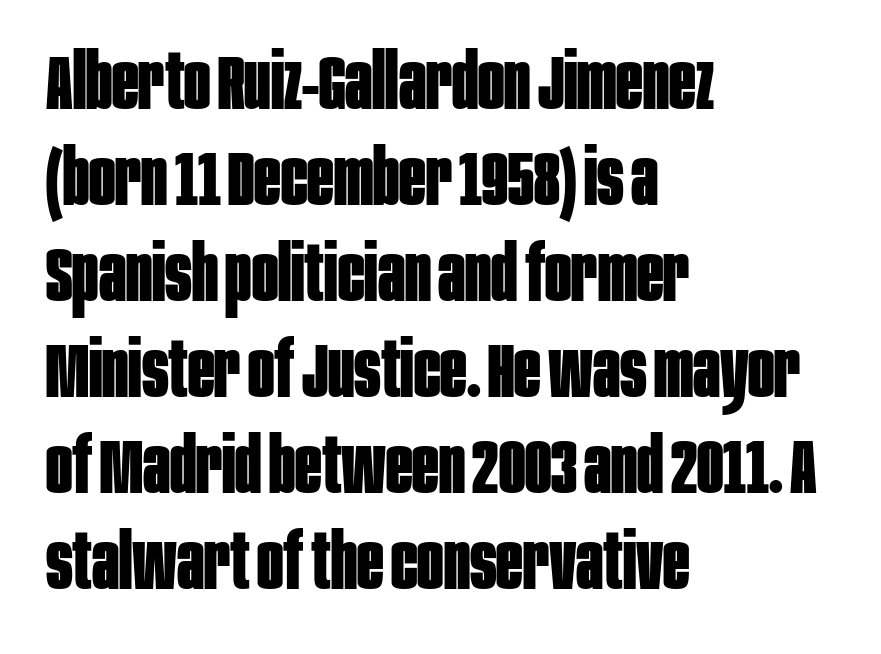
Q: Is the text bold? A: Yes.
Q: Is the text italic (slanted)? A: No, it is upright.
Q: Is the typeface a serif or a sans-serif typeface? A: Sans-serif.
Q: Is the text underlined? A: No.
Q: How is the paragraph aligned? A: Left-aligned.
Q: Is the spacing between letters normal or unusually wide? A: Normal.
Q: Width (condensed, normal, or wide)? A: Condensed.
Q: Stroke contrast? A: Low.
Q: x-height? A: Large.
Q: Monospaced? A: No.
